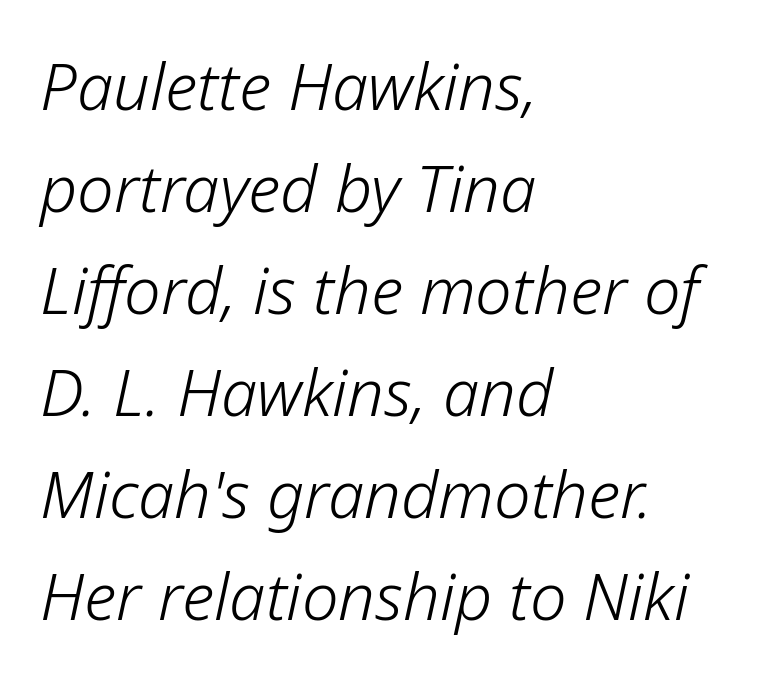
The image shows 65 px light type, italic (leaning right); set left-aligned, normal line spacing (1.57x), normal letter spacing, not underlined; low stroke contrast and a medium x-height.
